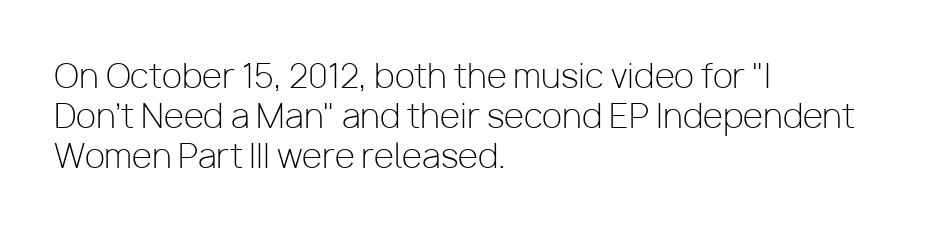
Stroke thickness stays within the range of a standard reading face or lighter. Lines of text with bare space underneath. The setting favours the left margin, as ordinary paragraphs usually do. Notice how the stems are strictly vertical — no italics here.
